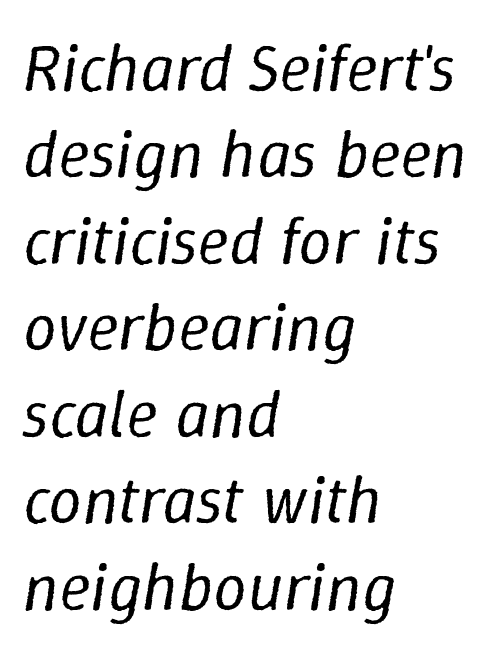
The font sits on the lighter half of the weight spectrum, regular included. Does the copy run flush right? No — it runs flush left. The text carries the slant typical of an italic or oblique font. You could not count columns in this text — the font is proportionally spaced. Leading: standard. There is no visible air inserted between adjacent glyphs.
